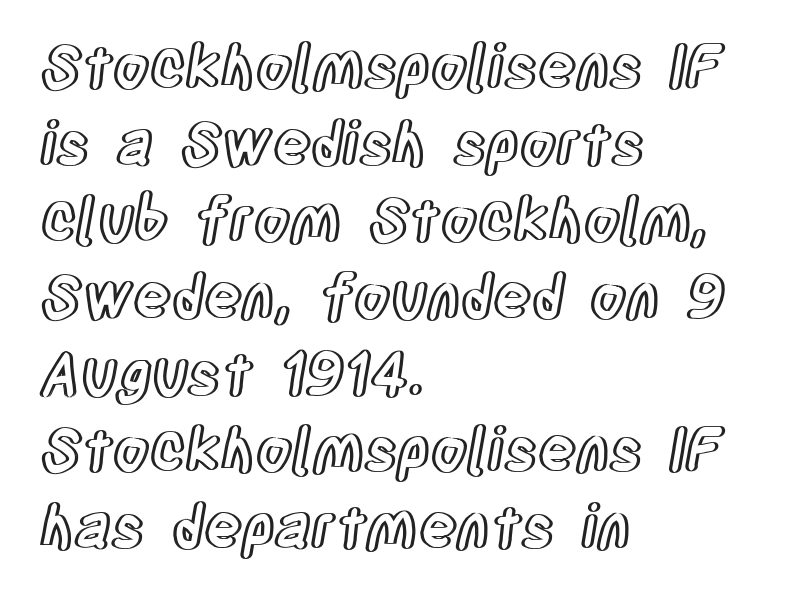
Quick note: underline off. Horizontal bands of white between lines are of average thickness. Varying glyph widths throughout — classic text-font behaviour. The rendering anchors every line to the left-hand side. Students, note that the glyphs here touch the page at normal intervals.
